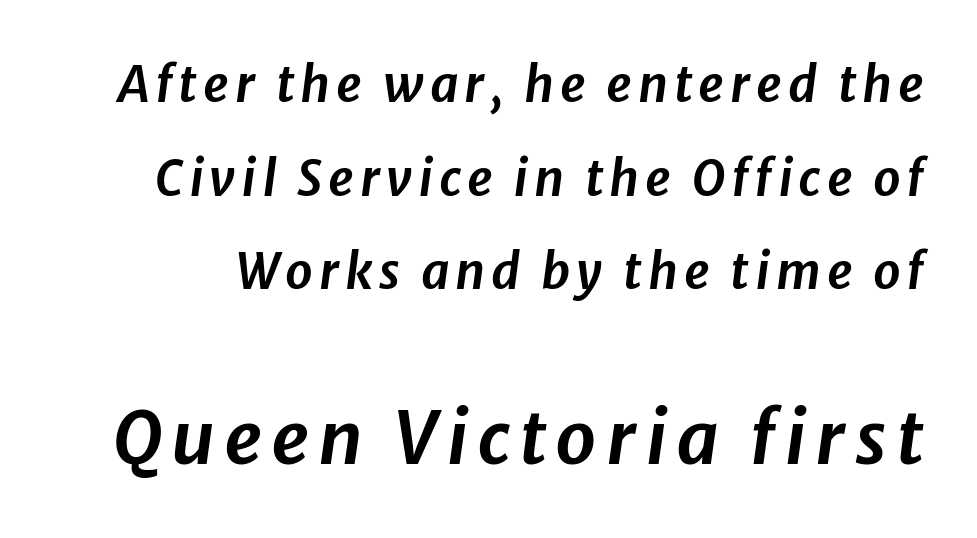
Q: Is the text italic (slanted)? A: Yes, it leans right by about 8 degrees.
Q: Is the text underlined? A: No.
Q: Is the spacing between lines tight, normal or loose? A: Loose.
Q: Which block of text is set in a larger size, the first (top) or the second (bottom)? A: The second (bottom) one.
Q: Width (condensed, normal, or wide)? A: Normal.
Q: Stroke contrast? A: Low.
Q: x-height? A: Medium.
Q: Monospaced? A: No.
